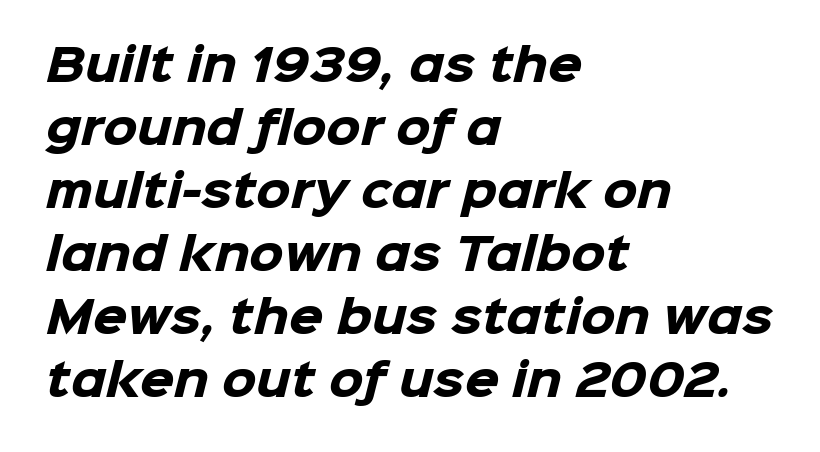
Layout note: lines flush left. Unmarked baselines from the first word to the last. Students, this is bold: see how much ink each stroke carries. This block has exactly the height ordinary leading produces. This rendering employs a face without finishing strokes, i.e., a sans-serif. Varying glyph widths throughout — classic text-font behaviour.
